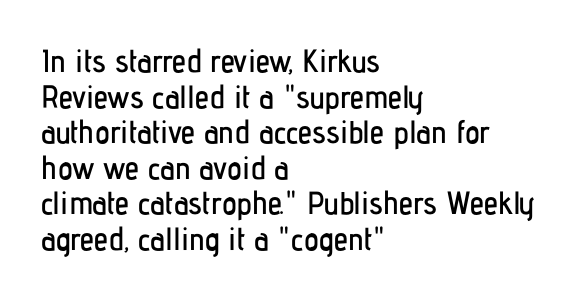
The vertical gap from one line to the next is small. I'd call this a sans setting — the letters go barefoot. One-word summary of the alignment: left. The glyphs are unaccompanied by any horizontal stroke below them. Default kerning and tracking; the words read as compact shapes. A typesetter would call this proportional, since set widths differ per character.
